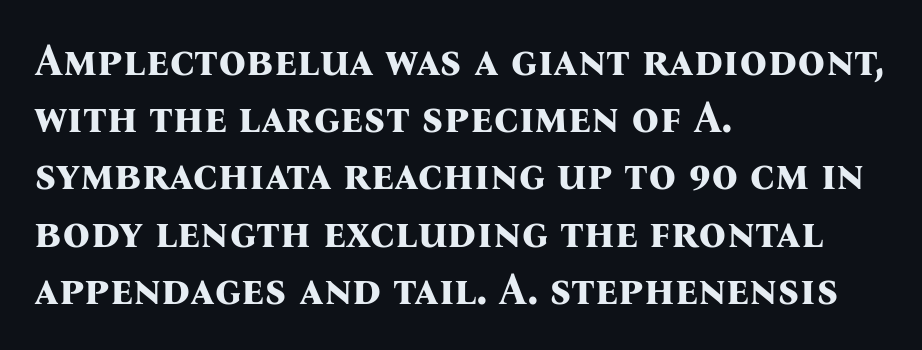
Think of a printed novel: that variable character pitch is what you see here. Tracking value appears to be zero — textbook default spacing. As a designer I'd log this as weight 700, bold. Alignment: flush left. The zone under the glyphs is completely vacant.
